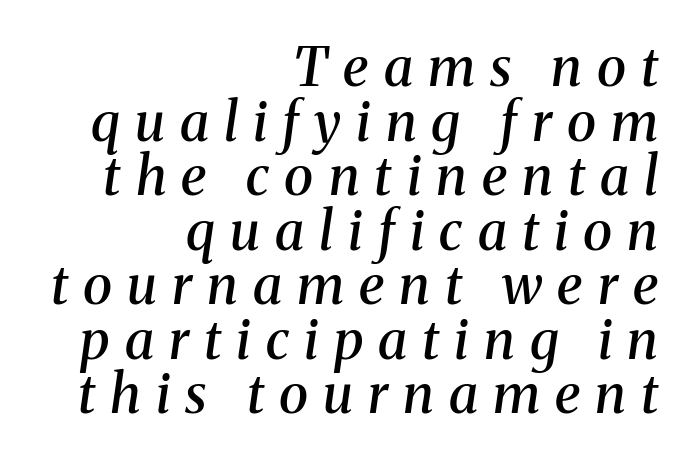
Observe the lean: these are italic letterforms. Firm but not heavy-handed strokes: this text is semibold. Is this a sans? No — the strokes have serifs. The face used here is proportionally spaced, like ordinary book or web type. Only glyphs here, with clear space below each row.
